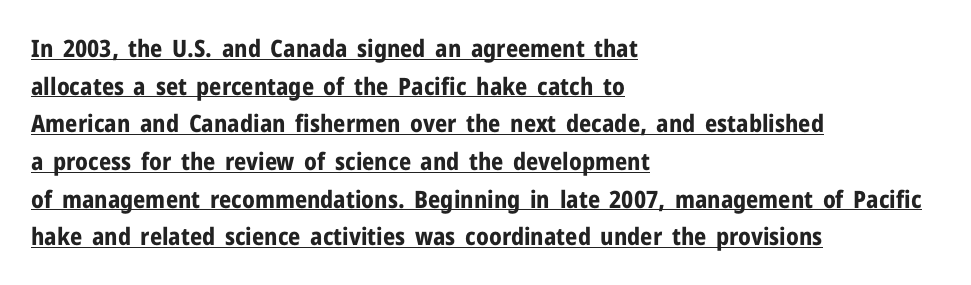
The image shows 24 px bold type, upright; set left-aligned, normal line spacing (1.57x), normal letter spacing, underlined.
